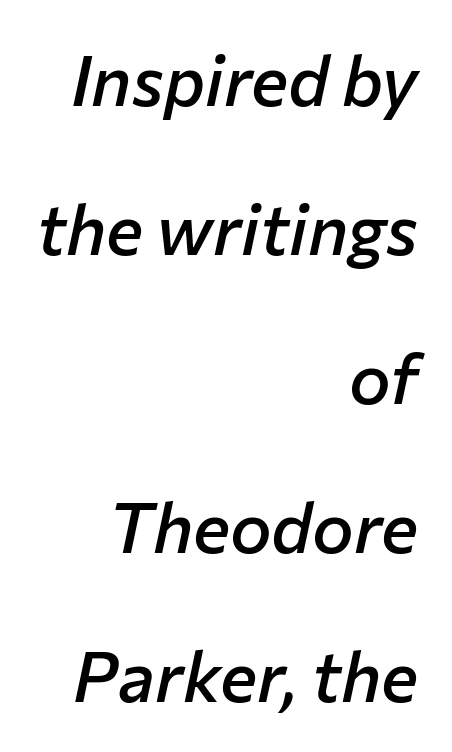
Q: Is the text bold? A: Semi-bold.
Q: Is the text italic (slanted)? A: Yes, it leans right by about 12 degrees.
Q: Is the text underlined? A: No.
Q: How is the paragraph aligned? A: Right-aligned.
Q: Is the spacing between letters normal or unusually wide? A: Normal.
Q: Is the spacing between lines tight, normal or loose? A: Loose.
Q: Width (condensed, normal, or wide)? A: Normal.
Q: Stroke contrast? A: Low.
Q: x-height? A: Medium.
Q: Monospaced? A: No.
